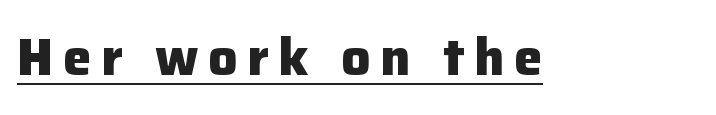
This is sans-serif lettering, the kind often seen on screens and signage. You could not count columns in this text — the font is proportionally spaced. Compared with an ordinary text face, these strokes are far heavier — a full bold. The letters stand straight up with perfectly vertical stems. Somebody hit Ctrl+U on this one — the words are underlined.
